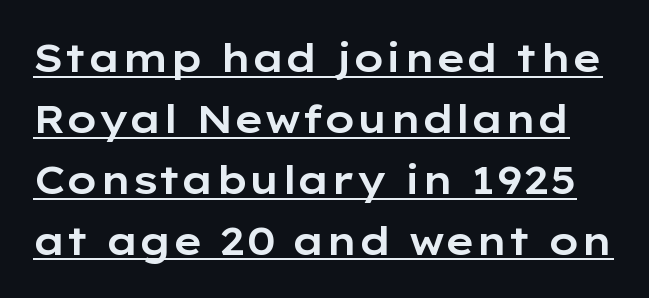
Q: Is the text italic (slanted)? A: No, it is upright.
Q: Is the typeface a serif or a sans-serif typeface? A: Sans-serif.
Q: Is the text underlined? A: Yes.
Q: Is the spacing between letters normal or unusually wide? A: Normal.
Q: Is the spacing between lines tight, normal or loose? A: Normal.
Q: Width (condensed, normal, or wide)? A: Wide.
Q: Stroke contrast? A: Low.
Q: x-height? A: Medium.
Q: Monospaced? A: No.
